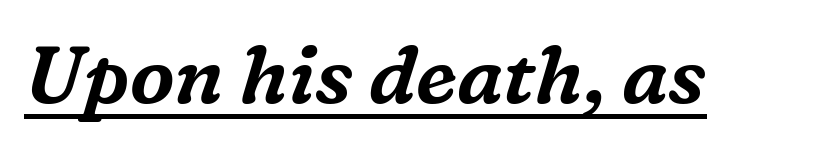
The image shows 80 px serif type, italic (leaning right); set normal letter spacing, underlined; medium stroke contrast and a medium x-height.
